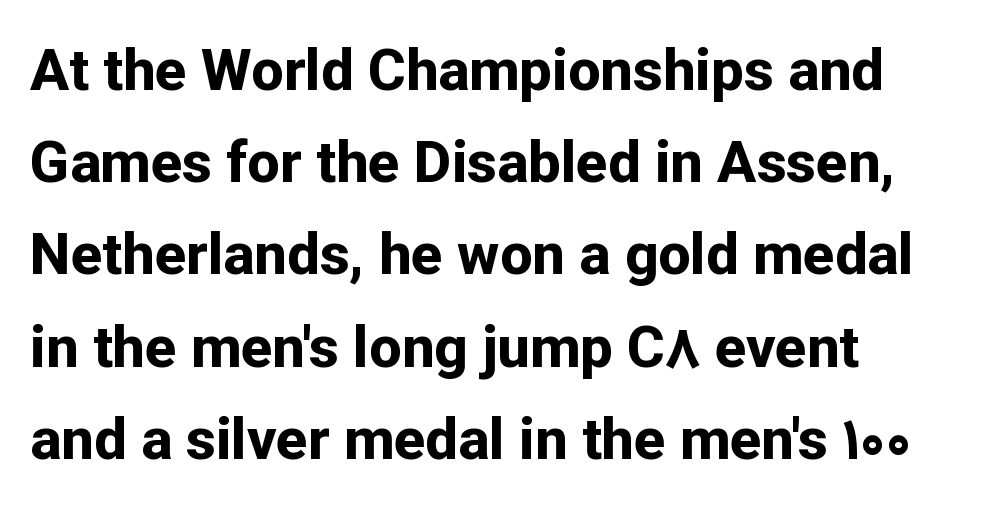
Is this a fixed-width face? No — the glyphs have proportional, varying widths. Short note: letters normally spaced. The passage shown is typeset with a sans-serif family. Designer's note — italics off, roman on. Reading down the block, your eye returns to a fixed left position each line. Type without underlining.
